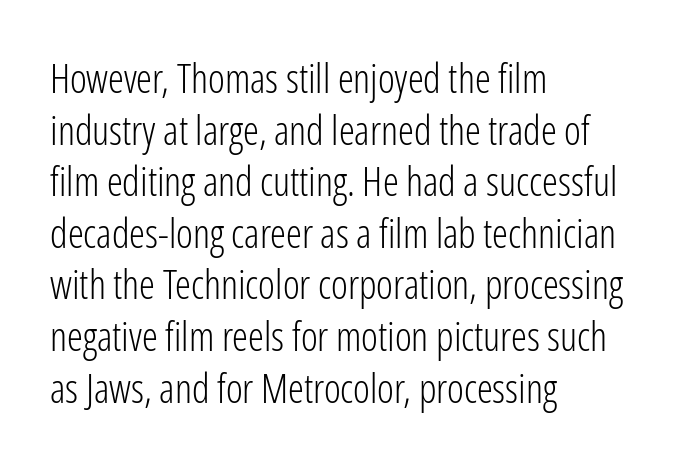
Q: Is the text bold? A: No.
Q: Is the text italic (slanted)? A: No, it is upright.
Q: Is the typeface a serif or a sans-serif typeface? A: Sans-serif.
Q: Is the text underlined? A: No.
Q: How is the paragraph aligned? A: Left-aligned.
Q: Is the spacing between letters normal or unusually wide? A: Normal.
Q: Is the spacing between lines tight, normal or loose? A: Normal.
Q: Width (condensed, normal, or wide)? A: Condensed.
Q: Stroke contrast? A: Low.
Q: x-height? A: Medium.
Q: Monospaced? A: No.
